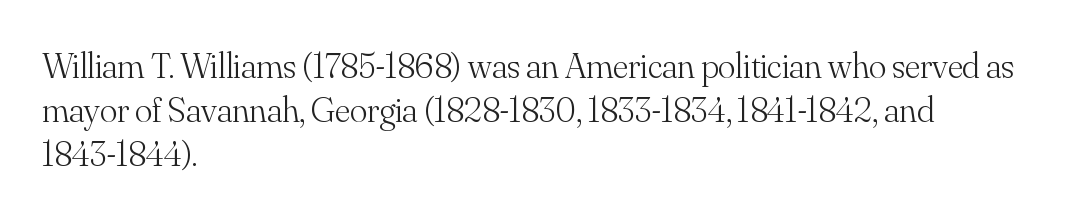
Old-style or modern, the face here clearly has serifs. Spacing verdict: proportional, widths tailored to each character. Caption: multi-line text, flush left, ragged right. Any mark beneath the type? The region is blank. Compared with a typical body face, this is equally light or lighter still. The typography opts for an upright posture over an oblique one.
